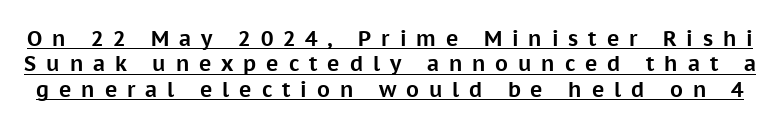
The image shows 21 px bold type, upright; set line spacing 1.21x, unusually wide letter spacing (+0.47 em), underlined.
